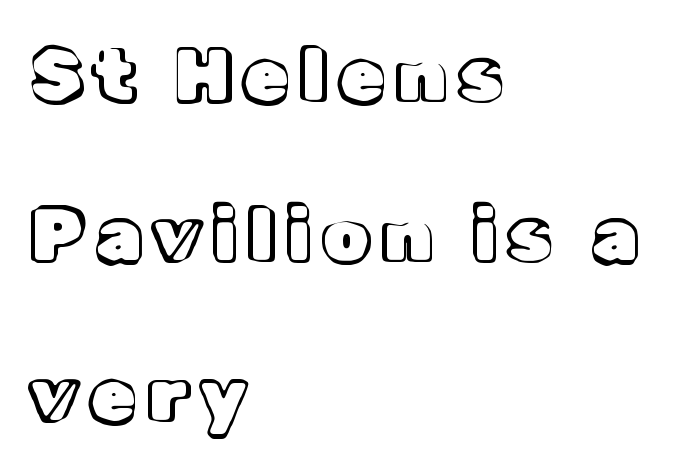
{"italic": "no", "width": "normal", "x_height": "medium", "monospaced": "no", "underline": "no", "align": "left", "line_spacing": "loose", "line_spacing_ratio": 2.19, "glyph_px": 73}
